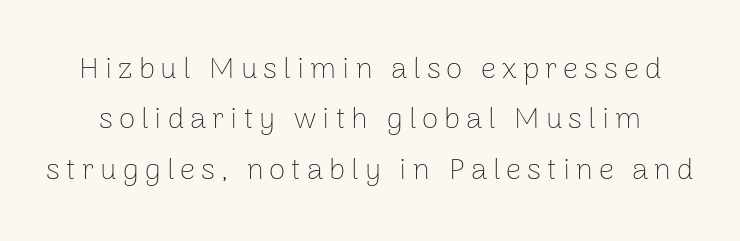
Q: Is the text bold? A: No.
Q: Is the text italic (slanted)? A: No, it is upright.
Q: Is the typeface a serif or a sans-serif typeface? A: Sans-serif.
Q: Is the text underlined? A: No.
Q: Is the spacing between letters normal or unusually wide? A: Unusually wide.
Q: Is the spacing between lines tight, normal or loose? A: Normal.
Q: Width (condensed, normal, or wide)? A: Normal.
Q: Stroke contrast? A: Low.
Q: x-height? A: Medium.
Q: Monospaced? A: No.
